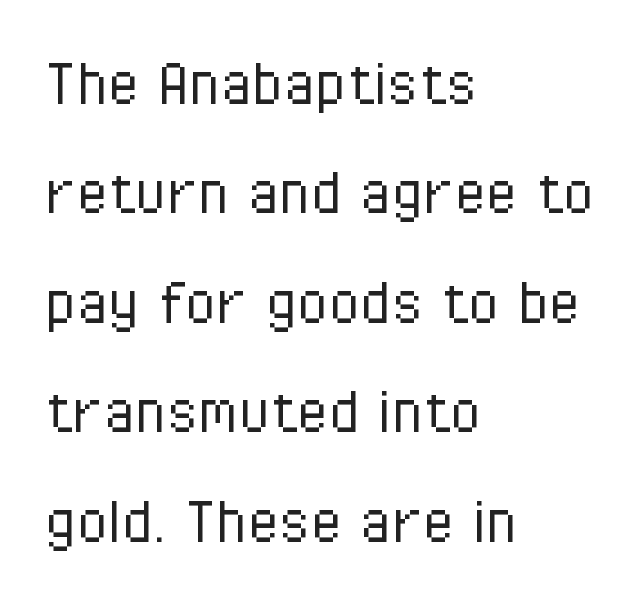
Line beginnings align vertically; line endings do not. These lines sit exactly where default settings would place them. Unlike italic type, these characters show no tilt at all. Examine the stroke ends and you'll find no serifs. Observe the ordinary spacing: letters are neighbours, not strangers.
